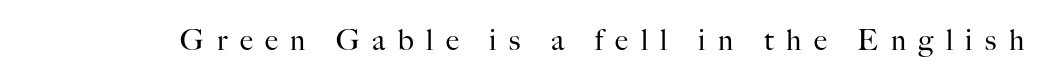
Q: Is the text bold? A: No.
Q: Is the text italic (slanted)? A: No, it is upright.
Q: Is the typeface a serif or a sans-serif typeface? A: Serif.
Q: Is the text underlined? A: No.
Q: Is the spacing between letters normal or unusually wide? A: Unusually wide.
Q: Width (condensed, normal, or wide)? A: Normal.
Q: Stroke contrast? A: High.
Q: x-height? A: Small.
Q: Monospaced? A: No.
